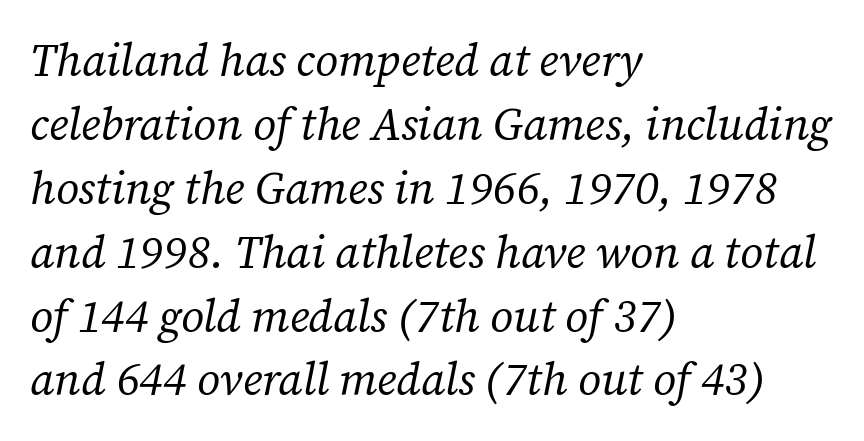
The passage shown is not underscored anywhere. Layout note: lines flush left. The letters advance in unequal steps, a hallmark of proportional type. The strokes carry an ordinary text weight at most. You could call the tracking neutral — neither tight nor loose. Line spacing here is normal.
